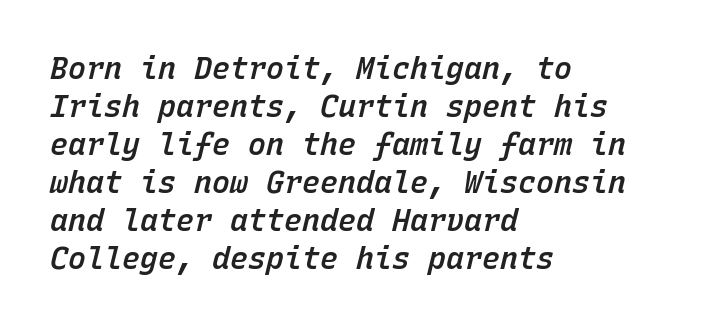
Q: Is the text bold? A: Semi-bold.
Q: Is the text italic (slanted)? A: Yes, it leans right by about 15 degrees.
Q: Is the text underlined? A: No.
Q: How is the paragraph aligned? A: Left-aligned.
Q: Is the spacing between letters normal or unusually wide? A: Normal.
Q: Is the spacing between lines tight, normal or loose? A: Normal.
Q: Width (condensed, normal, or wide)? A: Normal.
Q: Stroke contrast? A: Low.
Q: x-height? A: Medium.
Q: Monospaced? A: Yes.
